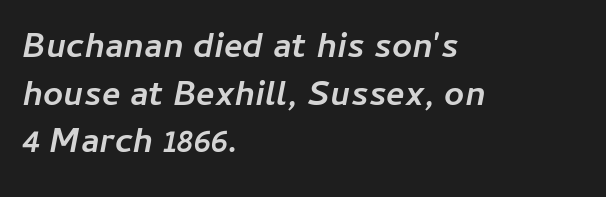
Tracking here is standard; glyphs follow each other at the usual distance. Beneath every word, the page is bare. Which margin do the lines hug? The left one — the right edge is uneven. The letters are bold, with thick, heavy strokes. The rows are spaced the way most documents space them.
